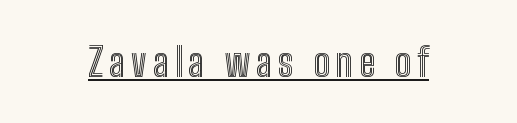
The image shows 40 px condensed type, upright; set underlined; a medium x-height.
